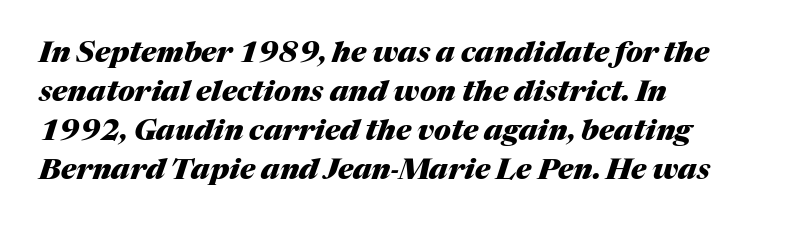
The image shows 29 px heavy type, italic (leaning right); set left-aligned, normal line spacing (1.34x), normal letter spacing, not underlined; medium stroke contrast and a medium x-height.
